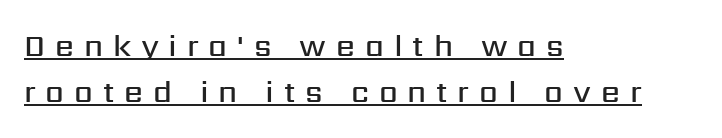
The image shows 30 px semibold sans-serif type, upright; set left-aligned, normal line spacing (1.55x), unusually wide letter spacing (+0.33 em), underlined; medium stroke contrast and a medium x-height.
